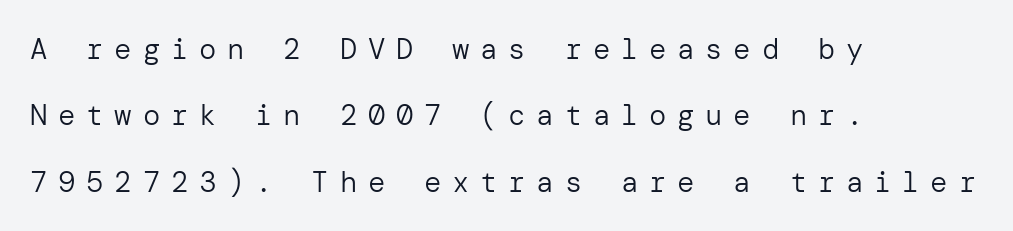
{"serif": "no", "italic": "no", "bold": "no", "weight": "regular", "width": "normal", "stroke_contrast": "low", "x_height": "medium", "underline": "no", "align": "left", "line_spacing": "loose", "line_spacing_ratio": 2.29, "letter_spacing": "wide", "letter_spacing_em": 0.37, "glyph_px": 29}
